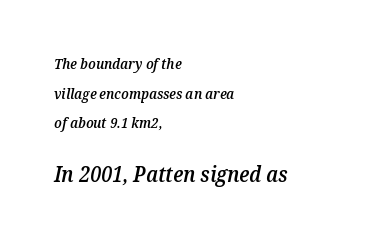
The image shows 21 px text type, italic (leaning right); set left-aligned, loose line spacing (2.11x), normal letter spacing, not underlined; the second (bottom) block is 1.5x larger.
